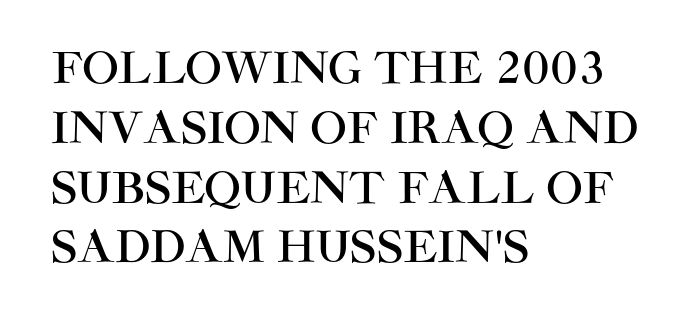
{"serif": "no", "italic": "no", "width": "normal", "stroke_contrast": "high", "x_height": "large", "monospaced": "no", "underline": "no", "align": "left", "line_spacing": "normal", "line_spacing_ratio": 1.39, "letter_spacing": "normal", "letter_spacing_em": 0.0, "glyph_px": 43}
